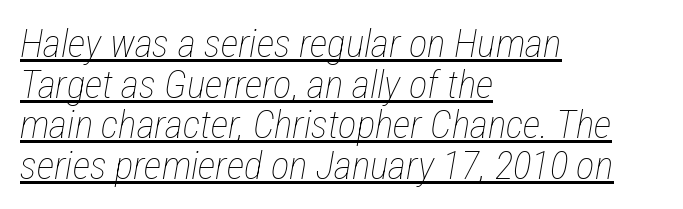
Q: Is the text bold? A: No.
Q: Is the text italic (slanted)? A: Yes, it leans right by about 12 degrees.
Q: Is the text underlined? A: Yes.
Q: How is the paragraph aligned? A: Left-aligned.
Q: Is the spacing between letters normal or unusually wide? A: Normal.
Q: Is the spacing between lines tight, normal or loose? A: Tight.
Q: Width (condensed, normal, or wide)? A: Condensed.
Q: Stroke contrast? A: Low.
Q: x-height? A: Medium.
Q: Monospaced? A: No.
